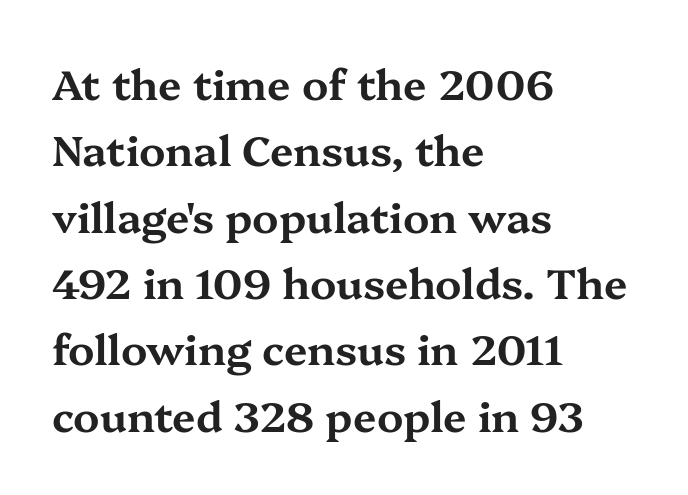
The image shows 42 px wide serif type, upright; set left-aligned, normal line spacing (1.58x), normal letter spacing, not underlined; medium stroke contrast and a medium x-height.
